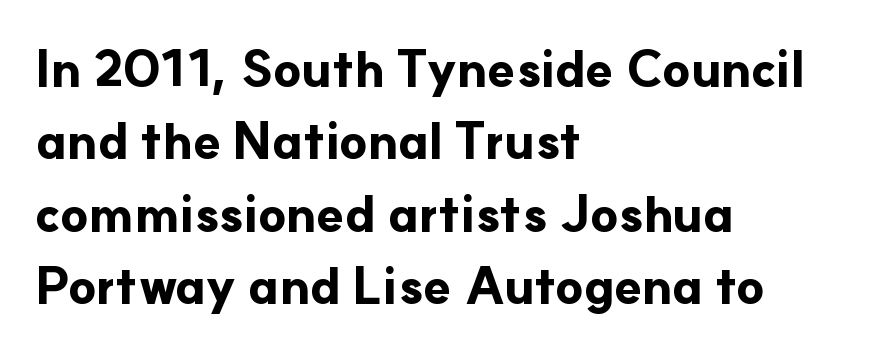
{"serif": "no", "italic": "no", "bold": "yes", "weight": "bold", "width": "normal", "stroke_contrast": "low", "x_height": "small", "monospaced": "no", "underline": "no", "align": "left", "line_spacing": "normal", "line_spacing_ratio": 1.45, "letter_spacing": "normal", "letter_spacing_em": 0.0, "glyph_px": 50}
